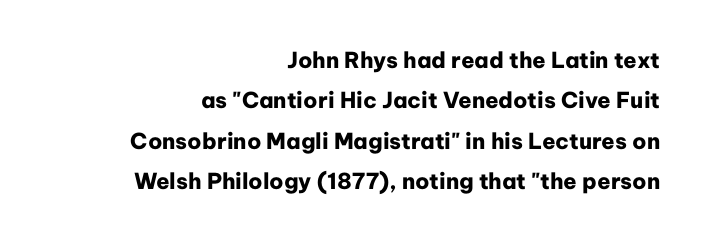
Q: Is the text bold? A: Yes.
Q: Is the text italic (slanted)? A: No, it is upright.
Q: Is the text underlined? A: No.
Q: How is the paragraph aligned? A: Right-aligned.
Q: Is the spacing between letters normal or unusually wide? A: Normal.
